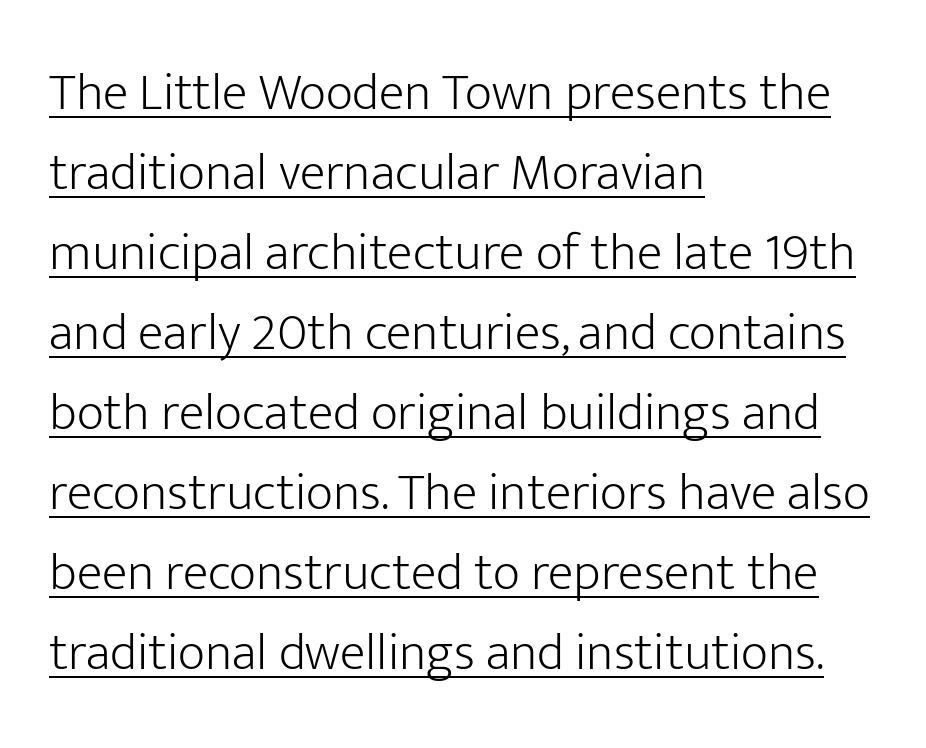
Q: Is the text bold? A: No.
Q: Is the text italic (slanted)? A: No, it is upright.
Q: Is the typeface a serif or a sans-serif typeface? A: Sans-serif.
Q: Is the text underlined? A: Yes.
Q: How is the paragraph aligned? A: Left-aligned.
Q: Is the spacing between letters normal or unusually wide? A: Normal.
Q: Is the spacing between lines tight, normal or loose? A: Normal.
Q: Width (condensed, normal, or wide)? A: Normal.
Q: Stroke contrast? A: Low.
Q: x-height? A: Medium.
Q: Monospaced? A: No.
